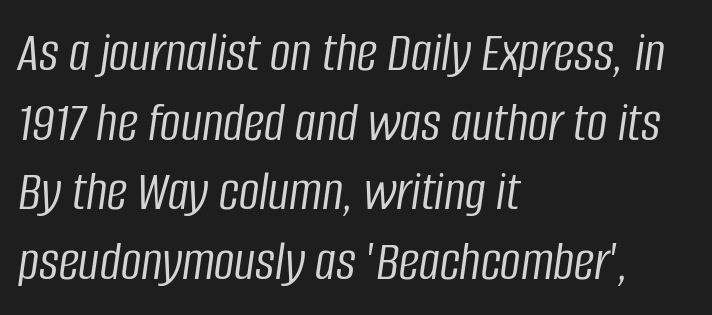
Check under the words: just untouched page. The face used here is proportionally spaced, like ordinary book or web type. Teacher's note: observe the even left margin — that is flush-left alignment. Would a proofreader flag this as italicized? Yes. The cut favours lightness, reaching ordinary text weight at its darkest.
